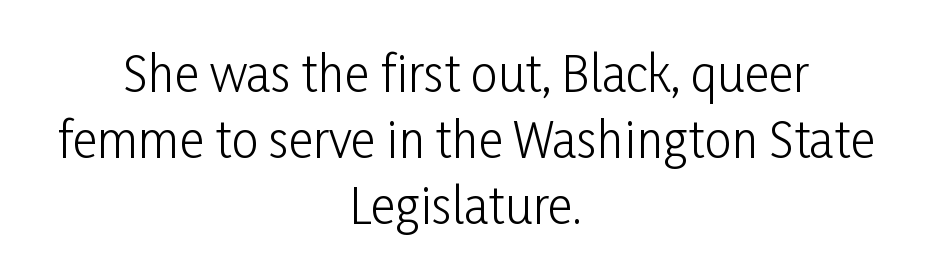
Q: Is the text bold? A: No.
Q: Is the text italic (slanted)? A: No, it is upright.
Q: Is the typeface a serif or a sans-serif typeface? A: Sans-serif.
Q: Is the text underlined? A: No.
Q: How is the paragraph aligned? A: Centered.
Q: Is the spacing between letters normal or unusually wide? A: Normal.
Q: Is the spacing between lines tight, normal or loose? A: Normal.
Q: Width (condensed, normal, or wide)? A: Condensed.
Q: Stroke contrast? A: Low.
Q: x-height? A: Medium.
Q: Monospaced? A: No.
